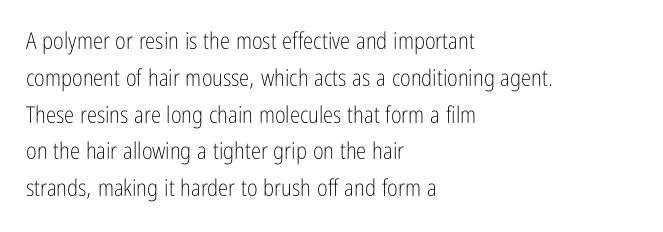
The image shows 23 px text type, upright; set left-aligned, normal line spacing (1.6x), normal letter spacing, not underlined.
